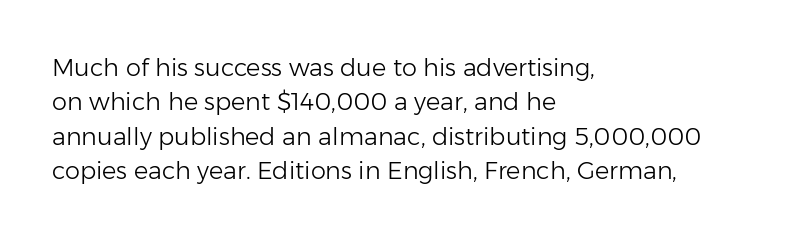
The image shows 24 px text type, upright; set left-aligned, normal line spacing (1.43x), normal letter spacing, not underlined.
